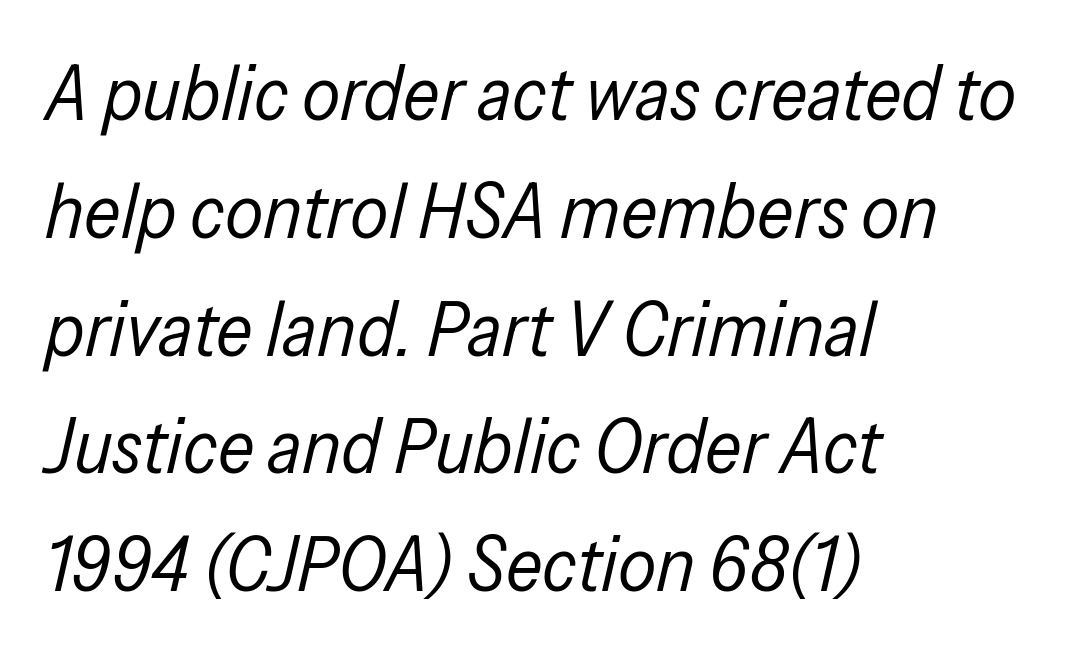
The image shows 76 px regular-weight, condensed type, italic (leaning right); set left-aligned, normal line spacing (1.55x), normal letter spacing, not underlined; low stroke contrast and a medium x-height.
